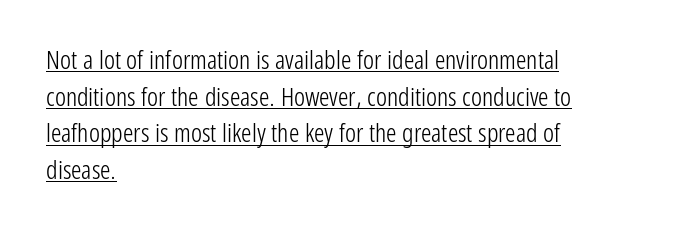
You can see a thin bar hugging the bottom of the glyphs. It's the straight-up-and-down kind of type. The typesetter chose a ragged-right arrangement here. In terms of letterspacing, this is plain default setting.
